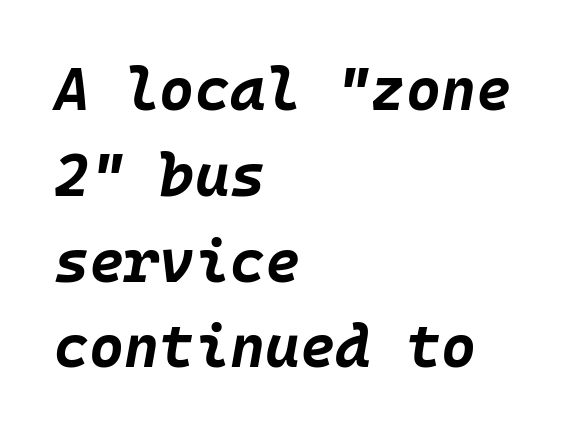
The image shows 60 px bold type, italic (leaning right); set left-aligned, normal line spacing (1.43x), normal letter spacing, not underlined; low stroke contrast and a large x-height.
